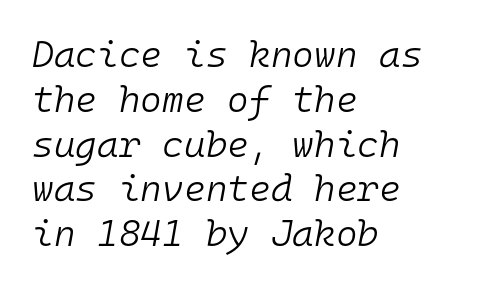
Q: Is the text bold? A: No.
Q: Is the text italic (slanted)? A: Yes, it leans right by about 10 degrees.
Q: Is the text underlined? A: No.
Q: How is the paragraph aligned? A: Left-aligned.
Q: Is the spacing between letters normal or unusually wide? A: Normal.
Q: Width (condensed, normal, or wide)? A: Normal.
Q: Stroke contrast? A: Low.
Q: x-height? A: Medium.
Q: Monospaced? A: Yes.
